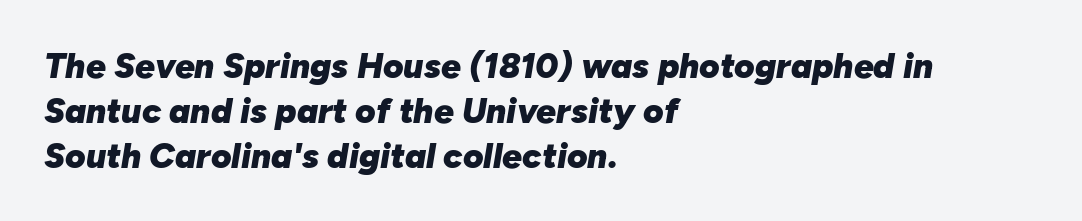
The image shows 35 px heavy type, italic (leaning right); set left-aligned, normal line spacing (1.28x), normal letter spacing, not underlined; low stroke contrast and a medium x-height.
